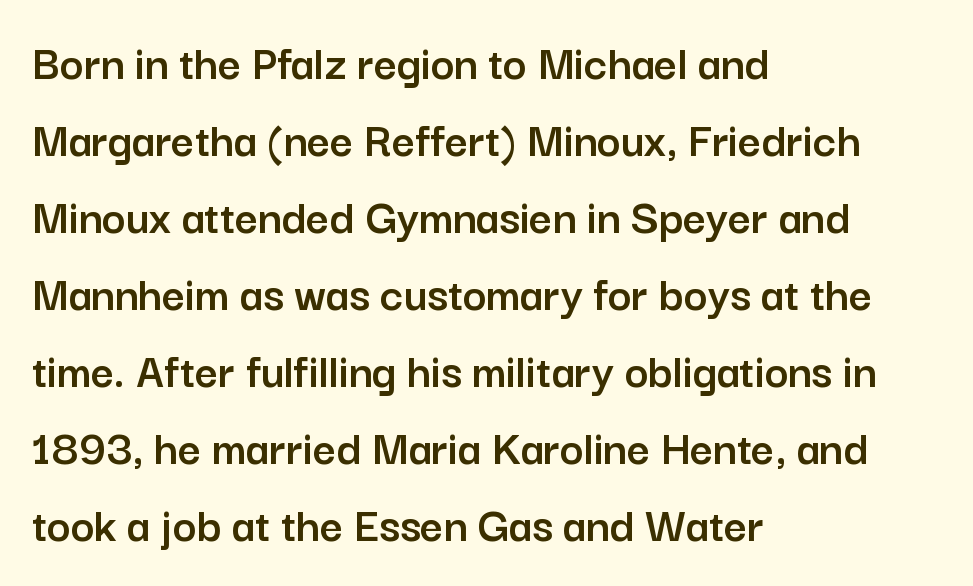
Upright lettering throughout. The rendering uses natural spacing where letterforms have individual widths. Does the copy run flush right? No — it runs flush left. How are the letters spaced? Ordinarily, with no added tracking. The face used here is a sans, in the tradition of grotesques and geometrics.
